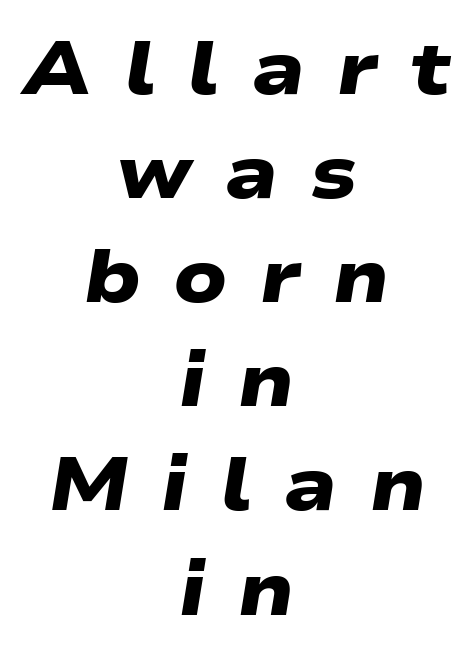
{"serif": "no", "bold": "yes", "weight": "heavy", "width": "wide", "stroke_contrast": "low", "x_height": "medium", "monospaced": "no", "underline": "no", "align": "center", "line_spacing": "normal", "line_spacing_ratio": 1.37, "letter_spacing": "wide", "letter_spacing_em": 0.42, "glyph_px": 76}
